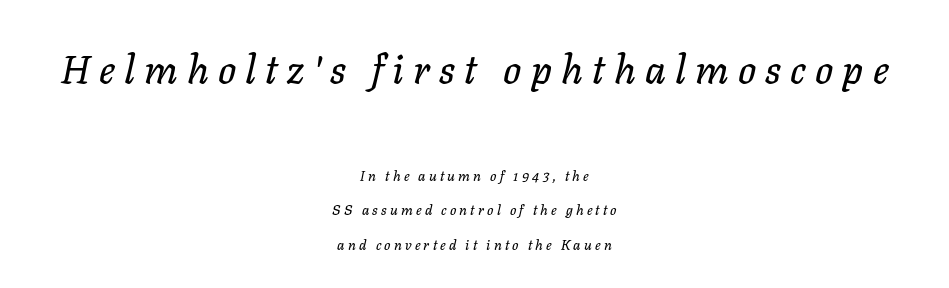
{"italic": "yes", "lean": "right", "slant_degrees": 11, "width": "normal", "stroke_contrast": "low", "x_height": "medium", "monospaced": "no", "underline": "no", "align": "center", "line_spacing": "loose", "line_spacing_ratio": 2.45, "letter_spacing": "wide", "letter_spacing_em": 0.23, "larger_block": "first", "size_ratio": 2.86, "glyph_px": 40}
